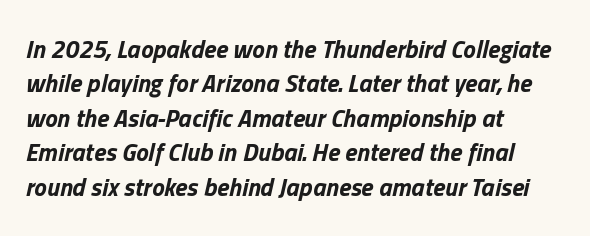
The rendering uses a moderate line-height, typical for paragraphs. In terms of posture, this sample is oblique. The zone under the glyphs is completely vacant. The passage is arranged the way most books set body copy — flush left. Heavy, bold letterforms.
